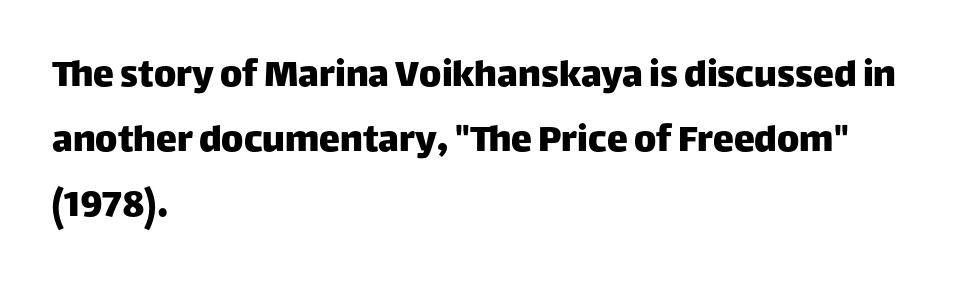
Looks like regular typesetting: each glyph gets only the width it needs. The typesetter chose a ragged-right arrangement here. Upright lettering throughout. The typeface chosen for these lines omits serifs. The rows are spaced the way most documents space them.
